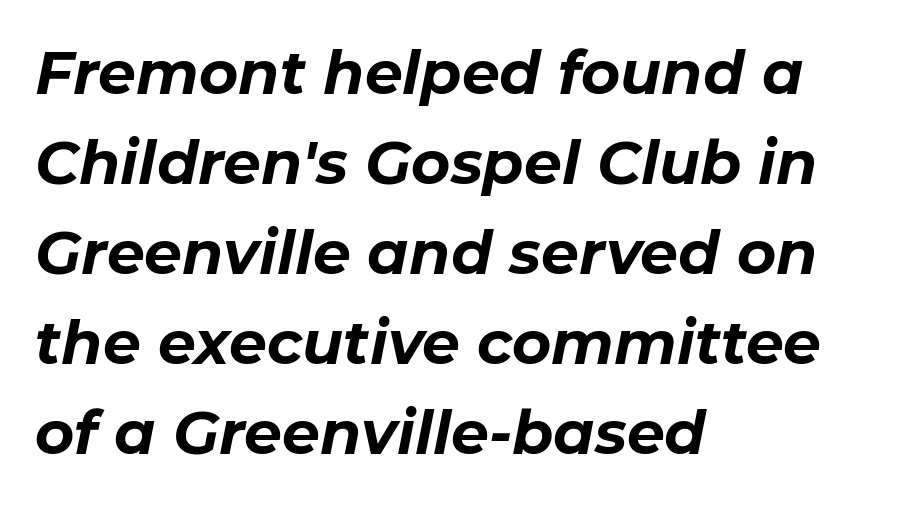
{"italic": "yes", "lean": "right", "slant_degrees": 11, "bold": "yes", "weight": "bold", "width": "normal", "stroke_contrast": "low", "x_height": "medium", "monospaced": "no", "underline": "no", "align": "left", "line_spacing": "normal", "line_spacing_ratio": 1.5, "letter_spacing": "normal", "letter_spacing_em": 0.0, "glyph_px": 60}
